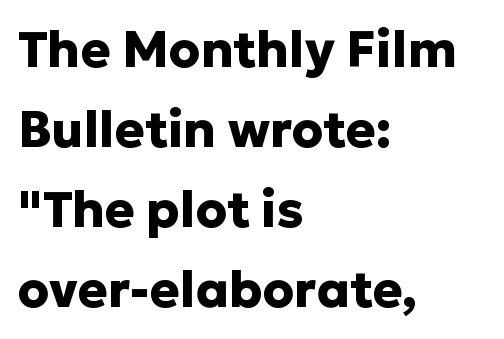
The image shows 50 px heavy sans-serif type, upright; set left-aligned, normal line spacing (1.6x), normal letter spacing, not underlined; low stroke contrast and a medium x-height.
